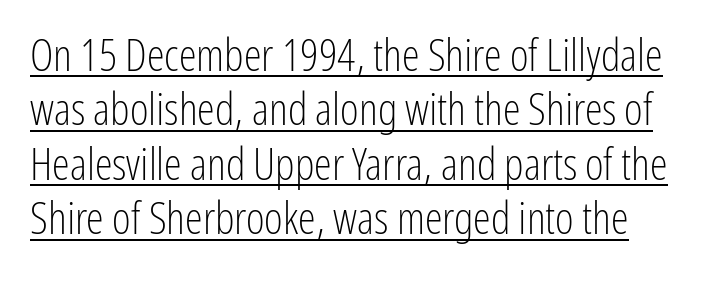
{"serif": "no", "italic": "no", "bold": "no", "weight": "light", "width": "condensed", "stroke_contrast": "low", "x_height": "medium", "monospaced": "no", "underline": "yes", "line_spacing_ratio": 1.21, "letter_spacing": "normal", "letter_spacing_em": 0.0, "glyph_px": 45}
